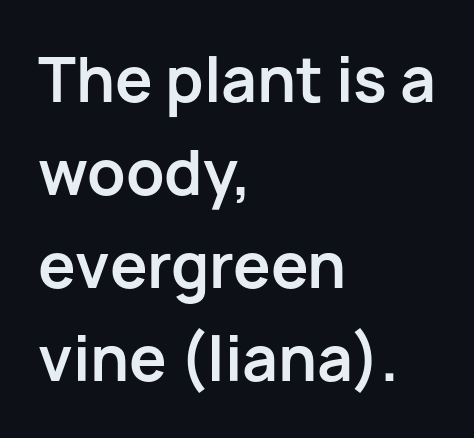
Proportional: the letters do not fall into vertical columns. Check where the strokes stop: nothing finishes them off — pure sans. A student would call this left alignment; a typographer would say flush left, rag right. Rule under the text: the space is simply empty.
